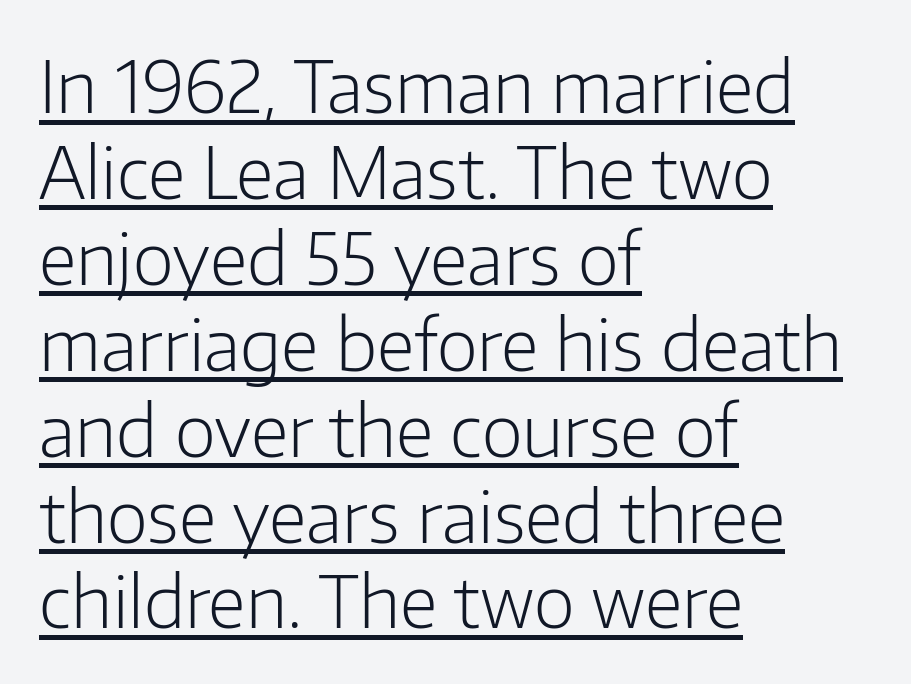
{"serif": "no", "italic": "no", "bold": "no", "weight": "light", "width": "normal", "stroke_contrast": "low", "x_height": "medium", "monospaced": "no", "underline": "yes", "align": "left", "line_spacing_ratio": 1.21, "letter_spacing": "normal", "letter_spacing_em": 0.0, "glyph_px": 71}
